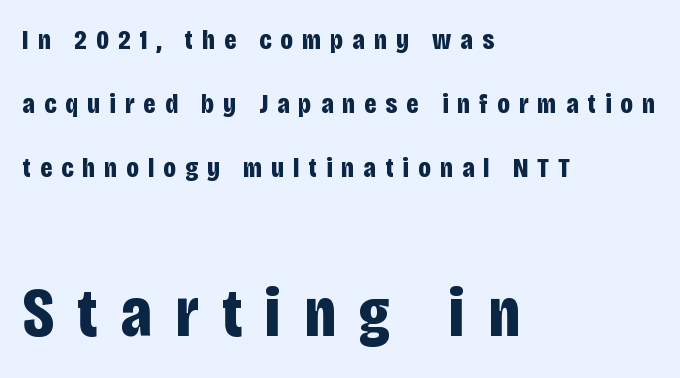
The specimen omits any rule beneath the text block's lines. The line-height multiplier appears high, well above default. There is plenty of visible air inserted between adjacent glyphs. The more generous point size was reserved for the lower chunk.
